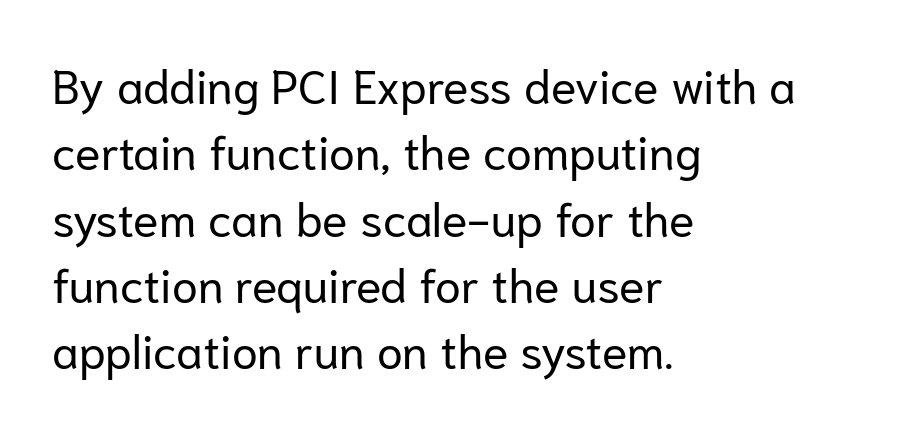
Q: Is the text bold? A: No.
Q: Is the text italic (slanted)? A: No, it is upright.
Q: Is the typeface a serif or a sans-serif typeface? A: Sans-serif.
Q: Is the text underlined? A: No.
Q: How is the paragraph aligned? A: Left-aligned.
Q: Is the spacing between letters normal or unusually wide? A: Normal.
Q: Is the spacing between lines tight, normal or loose? A: Normal.
Q: Width (condensed, normal, or wide)? A: Normal.
Q: Stroke contrast? A: Low.
Q: x-height? A: Medium.
Q: Monospaced? A: No.
